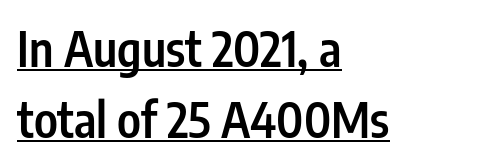
{"serif": "no", "italic": "no", "bold": "semi", "weight": "semibold", "width": "condensed", "stroke_contrast": "low", "x_height": "medium", "monospaced": "no", "underline": "yes", "align": "left", "line_spacing": "normal", "line_spacing_ratio": 1.47, "letter_spacing": "normal", "letter_spacing_em": 0.0, "glyph_px": 48}
